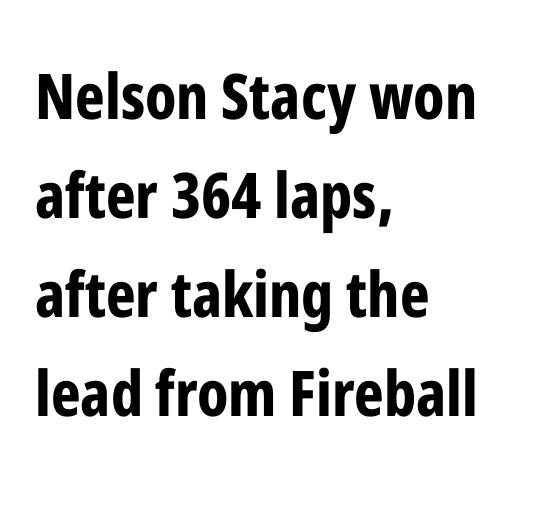
The image shows 63 px bold, condensed sans-serif type, upright; set left-aligned, normal line spacing (1.57x), normal letter spacing, not underlined; low stroke contrast and a medium x-height.
